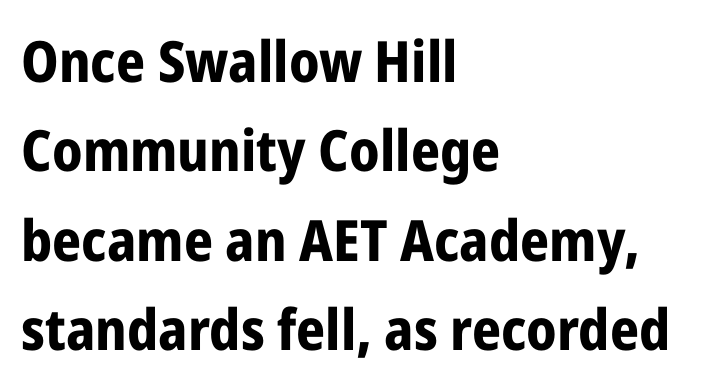
Varying glyph widths throughout — classic text-font behaviour. Serif or sans? Sans — the stroke terminals are bare. Plain, unruled lines of type. No extra tracking has been applied to these lines. Every row of glyphs begins at an identical x-position on the left. You can tell it's not italic because the verticals are truly vertical.
